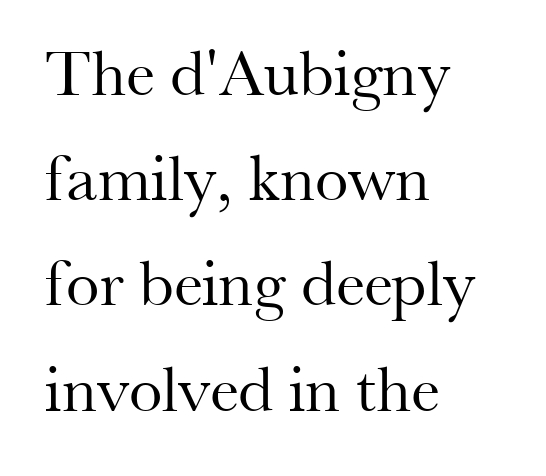
The image shows 67 px regular-weight serif type, upright; set left-aligned, normal line spacing (1.57x), normal letter spacing, not underlined; medium stroke contrast and a small x-height.
